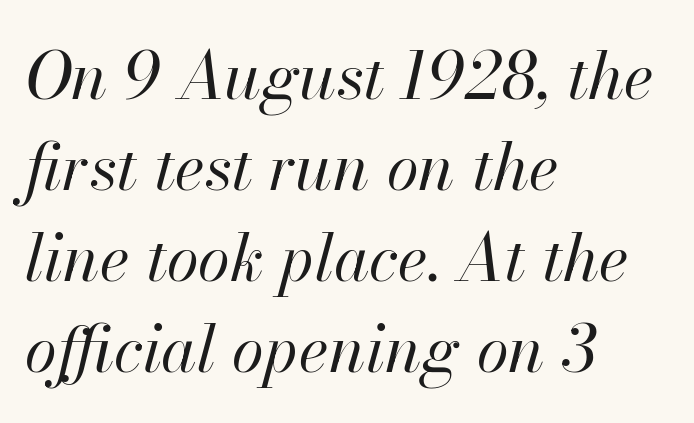
Q: Is the text bold? A: No.
Q: Is the text italic (slanted)? A: Yes, it leans right by about 13 degrees.
Q: Is the text underlined? A: No.
Q: How is the paragraph aligned? A: Left-aligned.
Q: Is the spacing between letters normal or unusually wide? A: Normal.
Q: Is the spacing between lines tight, normal or loose? A: Normal.
Q: Width (condensed, normal, or wide)? A: Normal.
Q: Stroke contrast? A: High.
Q: x-height? A: Small.
Q: Monospaced? A: No.
